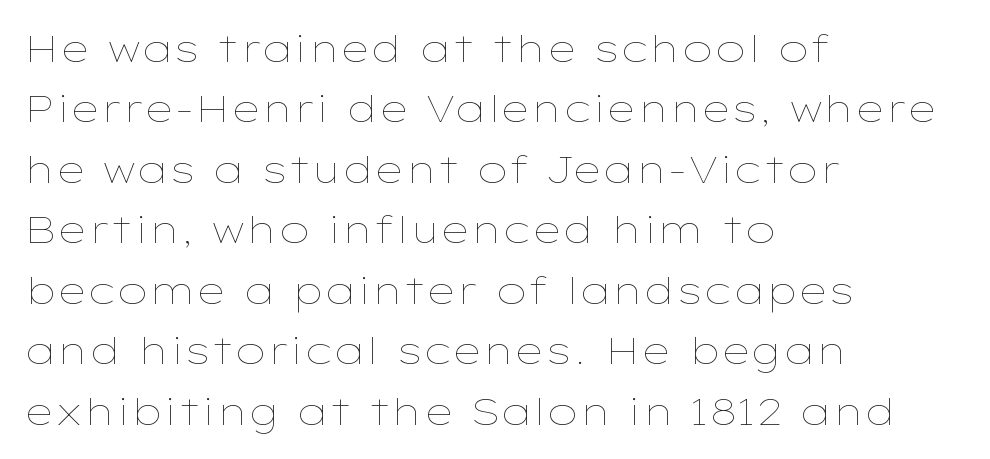
Regarding leading, the lines here are spaced in the standard way. Weight: regular or lighter. The letterforms sit shoulder to shoulder at normal distance. Typeset ragged right — the left edge is the straight one.
